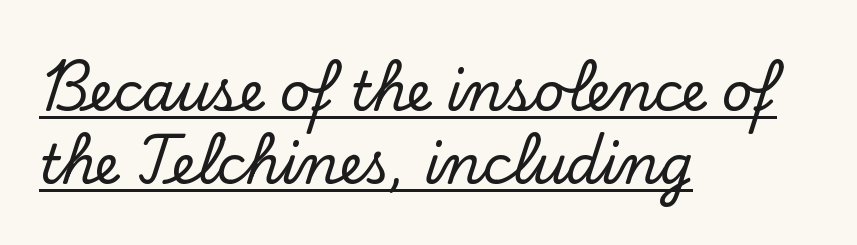
{"serif": "yes", "width": "normal", "stroke_contrast": "low", "x_height": "small", "monospaced": "no", "underline": "yes", "align": "left", "line_spacing": "normal", "line_spacing_ratio": 1.37, "letter_spacing": "normal", "letter_spacing_em": 0.0, "glyph_px": 53}
